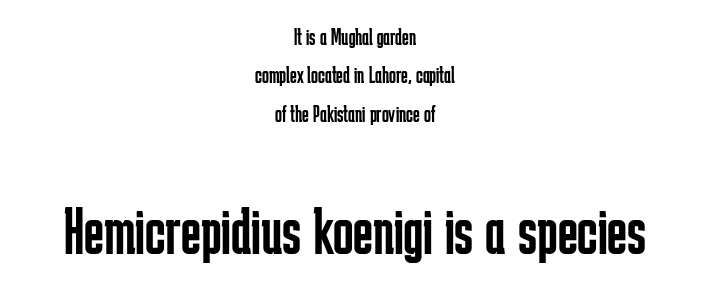
{"serif": "no", "italic": "no", "bold": "no", "weight": "regular", "width": "condensed", "stroke_contrast": "low", "x_height": "medium", "monospaced": "no", "underline": "no", "align": "center", "line_spacing": "normal", "line_spacing_ratio": 1.67, "letter_spacing": "normal", "letter_spacing_em": 0.0, "larger_block": "second", "size_ratio": 2.96, "glyph_px": 68}
